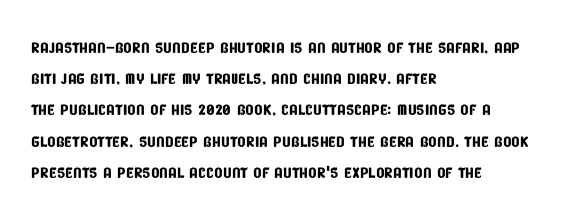
Q: Is the text underlined? A: No.
Q: How is the paragraph aligned? A: Left-aligned.
Q: Is the spacing between letters normal or unusually wide? A: Normal.
Q: Is the spacing between lines tight, normal or loose? A: Normal.
